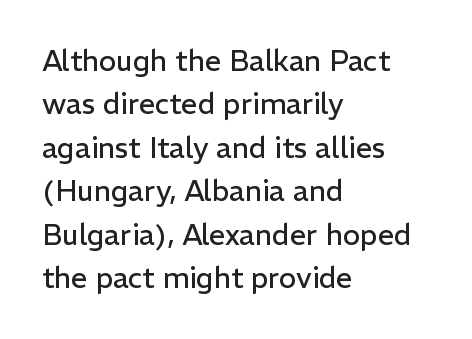
Descender tails drop into unmarked territory. This sample uses an upright cut, with every glyph sitting square on the baseline. These lines keep a tight, regular rhythm from letter to letter. Left-aligned paragraph, ragged on the right. These glyphs show unthickened strokes, regular width or finer. Check where the strokes stop: nothing finishes them off — pure sans.
